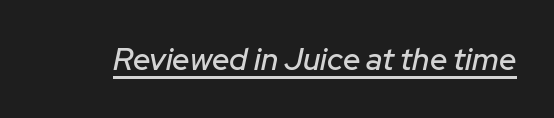
The image shows 31 px text type, italic (leaning right); set normal letter spacing, underlined; low stroke contrast and a medium x-height.
